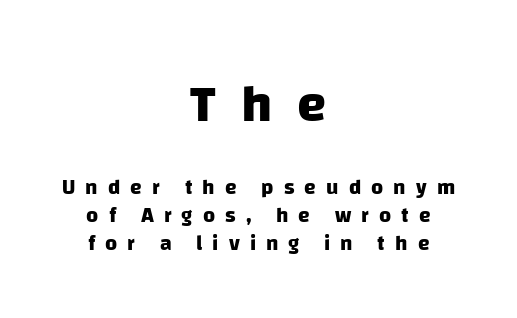
This is heavy type, rendered in bold. Baseline-to-baseline distance is the conventional proportion of letter height. The foot of each line stays bare and open. Short and long lines alike share a common midpoint. This rendering employs a face without finishing strokes, i.e., a sans-serif.
